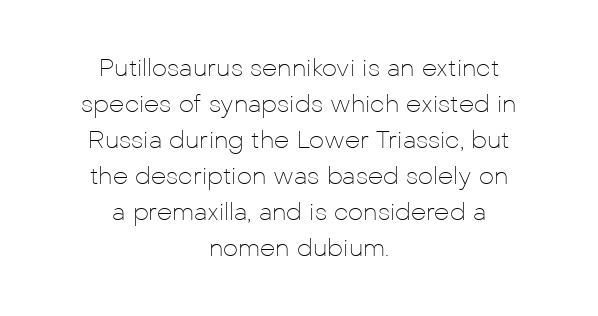
The whitespace from short lines is split evenly between both sides. Designer's note — italics off, roman on. Is the letter spacing exaggerated? No — it looks like the ordinary default. The leading is moderate, giving the passage an even texture. The characters are drawn with everyday or finer stroke widths.
